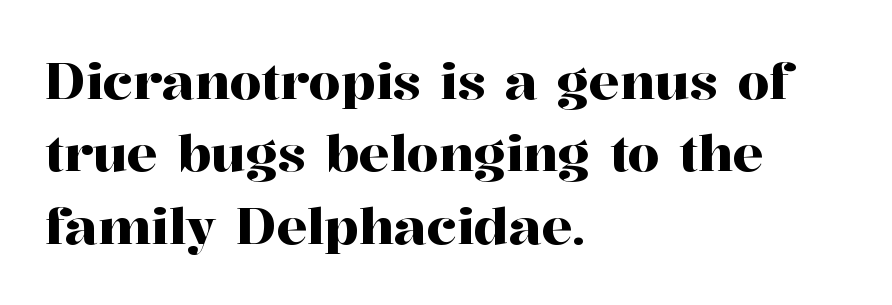
Q: Is the text italic (slanted)? A: No, it is upright.
Q: Is the typeface a serif or a sans-serif typeface? A: Serif.
Q: Is the text underlined? A: No.
Q: How is the paragraph aligned? A: Left-aligned.
Q: Is the spacing between letters normal or unusually wide? A: Normal.
Q: Is the spacing between lines tight, normal or loose? A: Normal.
Q: Width (condensed, normal, or wide)? A: Normal.
Q: Stroke contrast? A: High.
Q: x-height? A: Medium.
Q: Monospaced? A: No.
